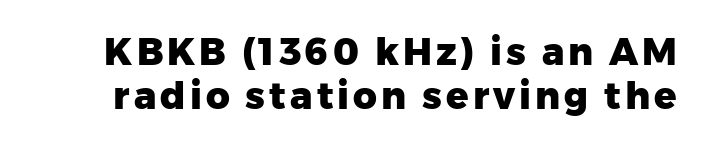
The image shows 37 px heavy sans-serif type, upright; set line spacing 1.18x, not underlined; low stroke contrast and a medium x-height.
